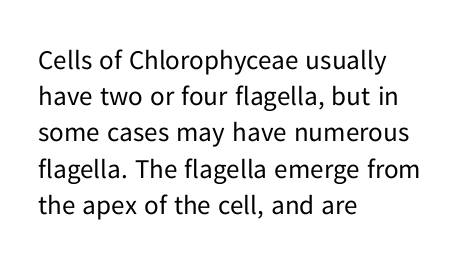
The strokes carry an ordinary text weight at most. Teacher's note: observe the even left margin — that is flush-left alignment. The lines sit at an ordinary, default distance from one another. Does extra space separate the letters? No, they use regular spacing. Posture: vertical. The specimen omits any rule beneath the text block's lines.
